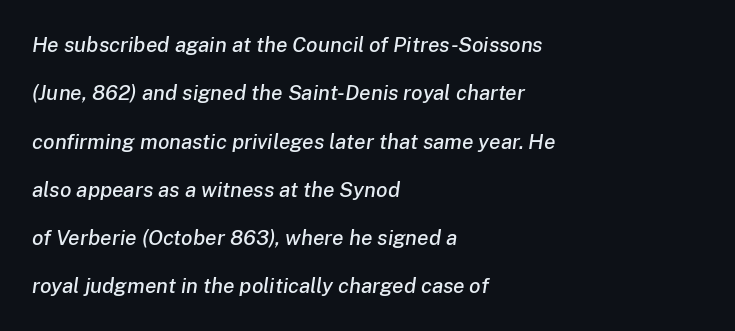
Clear beneath every line of the passage. Does the copy run flush right? No — it runs flush left. Tall strokes in this sample are angled rather than plumb. What stands out about the letter spacing? Nothing — it is the standard amount. The designer dialed line spacing up above the default.
